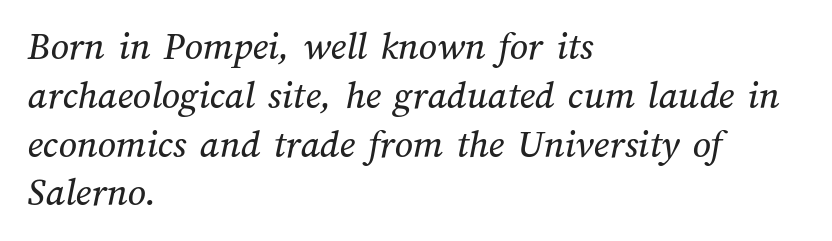
The image shows 40 px text type; set left-aligned, line spacing 1.22x, normal letter spacing, not underlined; medium stroke contrast and a medium x-height.
